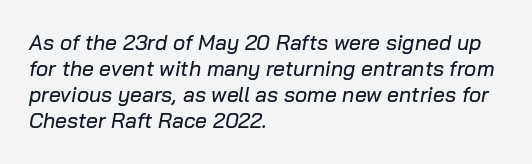
The image shows 21 px text type, italic (leaning right); set left-aligned, line spacing 1.24x, normal letter spacing, not underlined.
